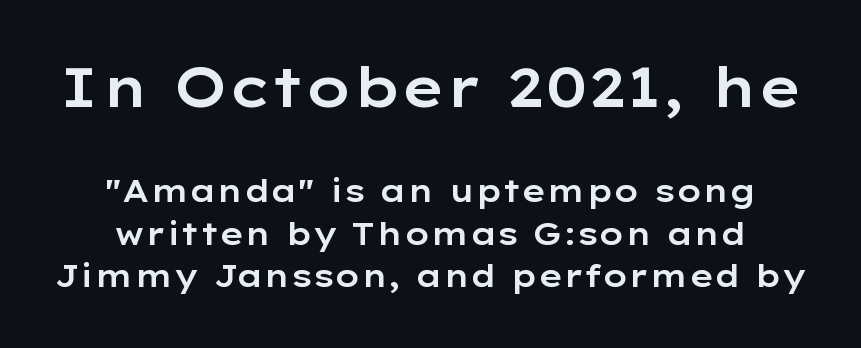
The image shows 55 px wide sans-serif type, upright; set normal line spacing (1.37x), normal letter spacing, not underlined; the first (top) block is 1.77x larger; low stroke contrast and a medium x-height.
